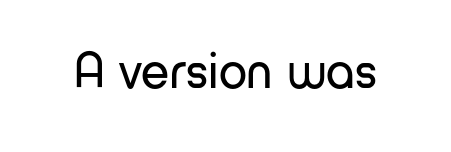
{"serif": "no", "italic": "no", "bold": "no", "weight": "regular", "width": "normal", "stroke_contrast": "low", "x_height": "medium", "monospaced": "no", "underline": "no", "letter_spacing": "normal", "letter_spacing_em": 0.0, "glyph_px": 51}
